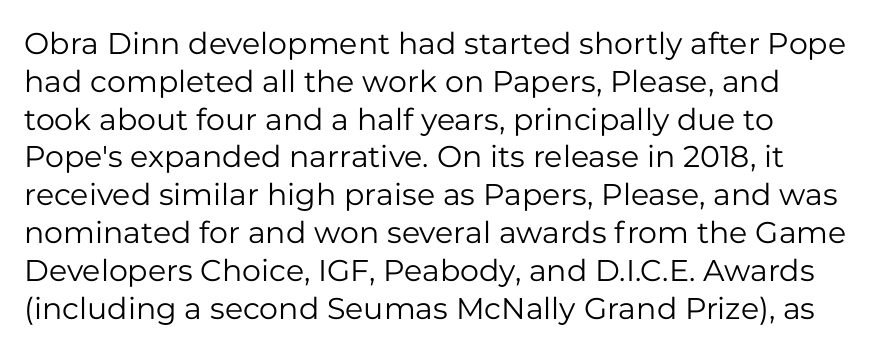
The image shows 30 px regular-weight sans-serif type, upright; set normal line spacing (1.26x), normal letter spacing, not underlined; low stroke contrast and a medium x-height.
